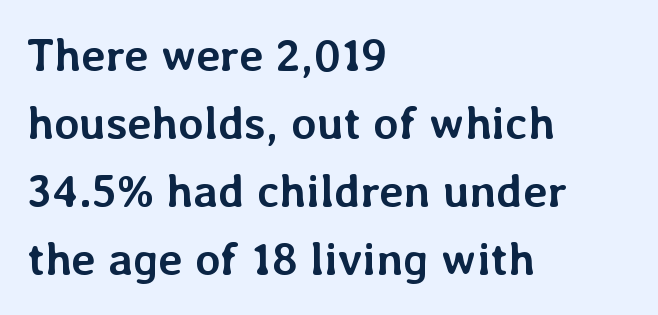
The image shows 46 px semibold type, upright; set left-aligned, normal line spacing (1.48x), normal letter spacing, not underlined; low stroke contrast and a medium x-height.
